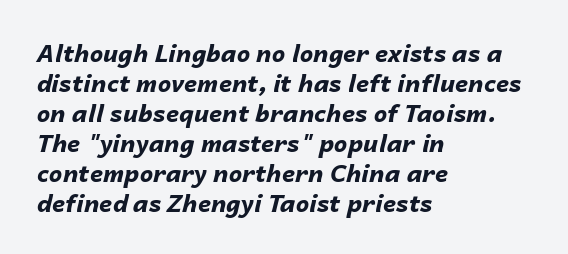
Look at the stroke-to-counter ratio: heavy, a bold. The vertical gap from one line to the next is medium. The glyphs are unaccompanied by any horizontal stroke below them. Compared with a centered layout, this one pins lines to the left instead. Nothing unusual about the tracking: characters are spaced as the font intends.
